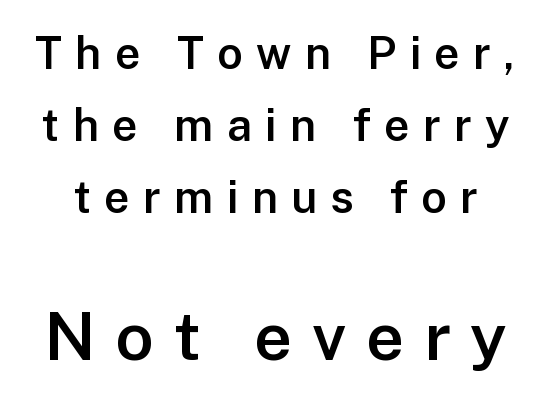
The image shows 67 px semibold sans-serif type, upright; set normal line spacing (1.6x), unusually wide letter spacing (+0.29 em), not underlined; the second (bottom) block is 1.49x larger; low stroke contrast and a medium x-height.
